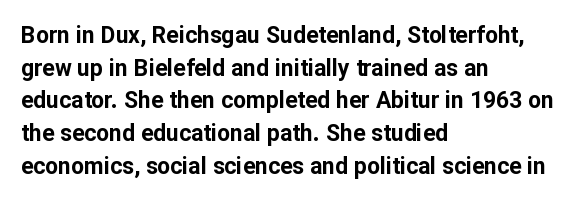
The image shows 23 px bold type, upright; set left-aligned, normal line spacing (1.42x), normal letter spacing, not underlined.
